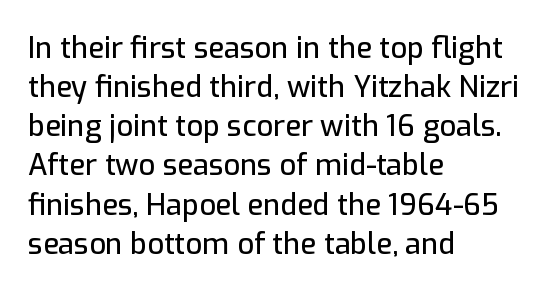
Q: Is the text italic (slanted)? A: No, it is upright.
Q: Is the typeface a serif or a sans-serif typeface? A: Sans-serif.
Q: Is the text underlined? A: No.
Q: How is the paragraph aligned? A: Left-aligned.
Q: Is the spacing between letters normal or unusually wide? A: Normal.
Q: Is the spacing between lines tight, normal or loose? A: Normal.
Q: Width (condensed, normal, or wide)? A: Normal.
Q: Stroke contrast? A: Low.
Q: x-height? A: Medium.
Q: Monospaced? A: No.
